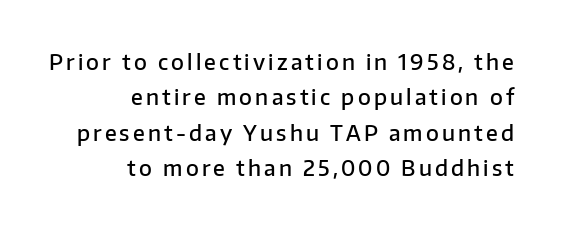
The image shows 21 px text type, upright; set right-aligned, normal line spacing (1.68x), not underlined.
